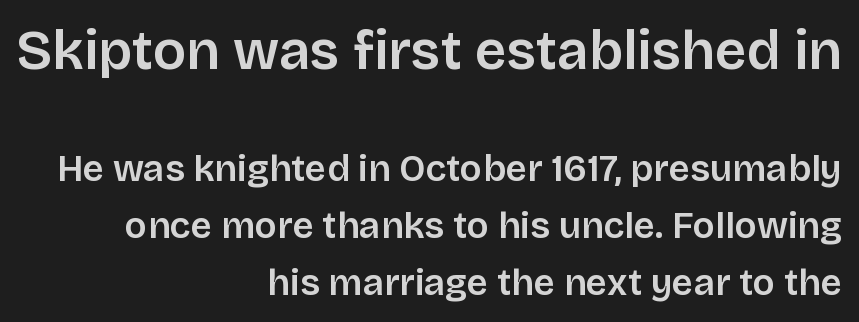
The image shows 55 px sans-serif type, upright; set right-aligned, normal line spacing (1.54x), normal letter spacing, not underlined; the first (top) block is 1.49x larger; low stroke contrast and a large x-height.
